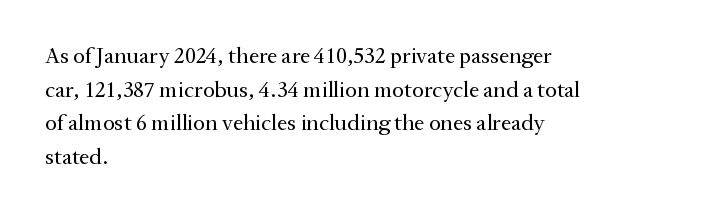
What stands out about the letter spacing? Nothing — it is the standard amount. Type without underlining. You can tell it's not italic because the verticals are truly vertical. Is there much room between lines? A standard amount, neither cramped nor airy.
